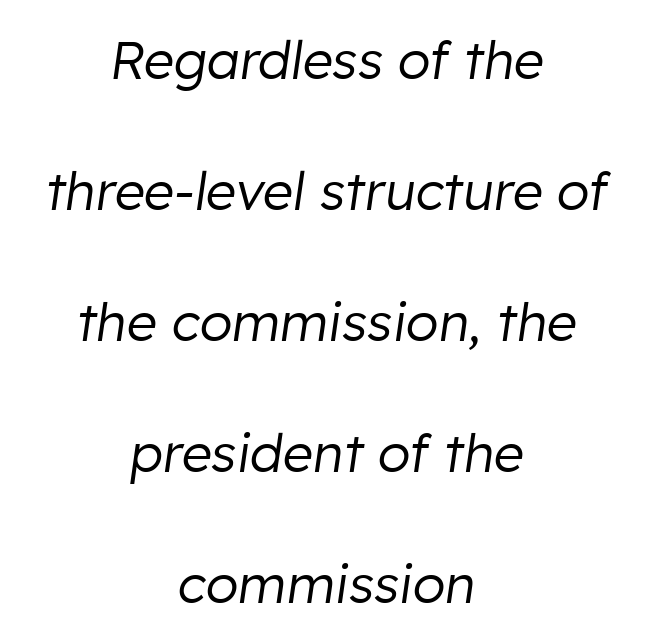
The image shows 53 px regular-weight type, italic (leaning right); set centered, loose line spacing (2.47x), normal letter spacing, not underlined; low stroke contrast and a medium x-height.
